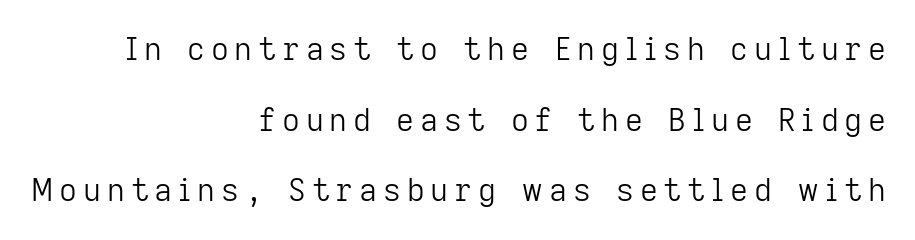
The image shows 31 px light sans-serif type, upright; set right-aligned, loose line spacing (2.28x), not underlined; low stroke contrast and a medium x-height.
